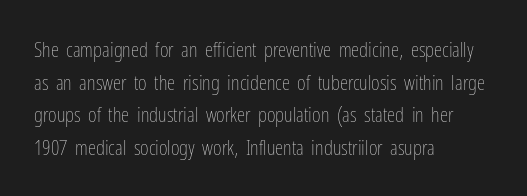
The image shows 21 px text type, upright; set left-aligned, normal line spacing (1.55x), normal letter spacing, not underlined.
